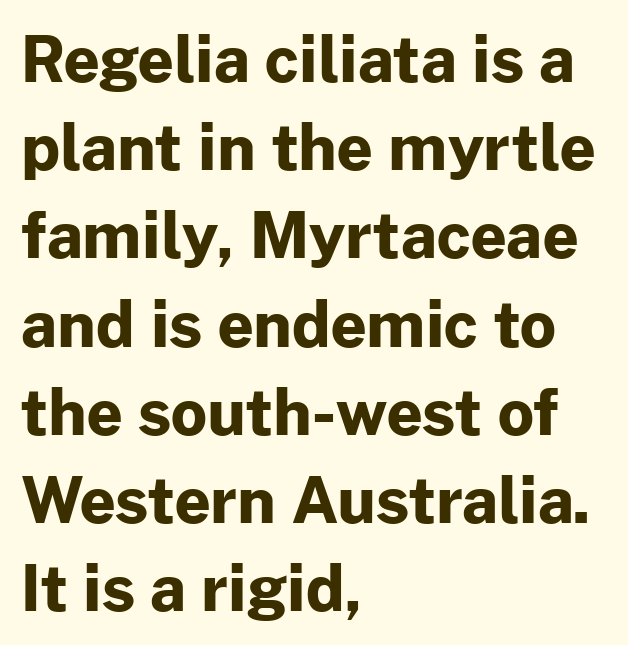
The image shows 63 px bold sans-serif type, upright; set left-aligned, normal line spacing (1.4x), normal letter spacing, not underlined; low stroke contrast and a medium x-height.
